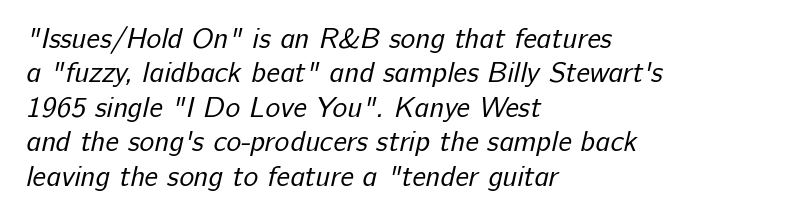
{"serif": "no", "bold": "no", "weight": "regular", "width": "normal", "stroke_contrast": "low", "x_height": "medium", "monospaced": "no", "underline": "no", "align": "left", "line_spacing_ratio": 1.23, "letter_spacing": "normal", "letter_spacing_em": 0.0, "glyph_px": 28}
